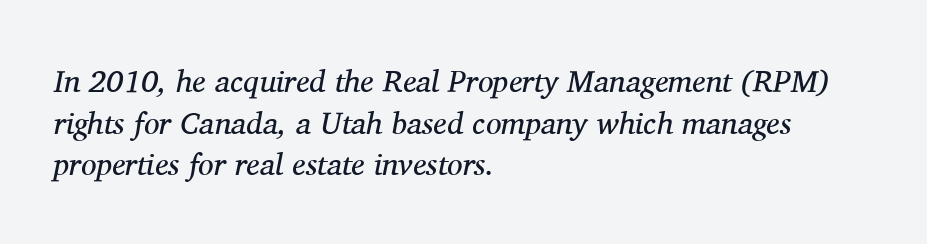
Notice how descenders clear the ascenders below comfortably — that's standard leading. Note: serifs present on the glyphs. Vertical stems look standard width or narrower in stroke. The passage is arranged the way most books set body copy — flush left. No word sits above an underline.
